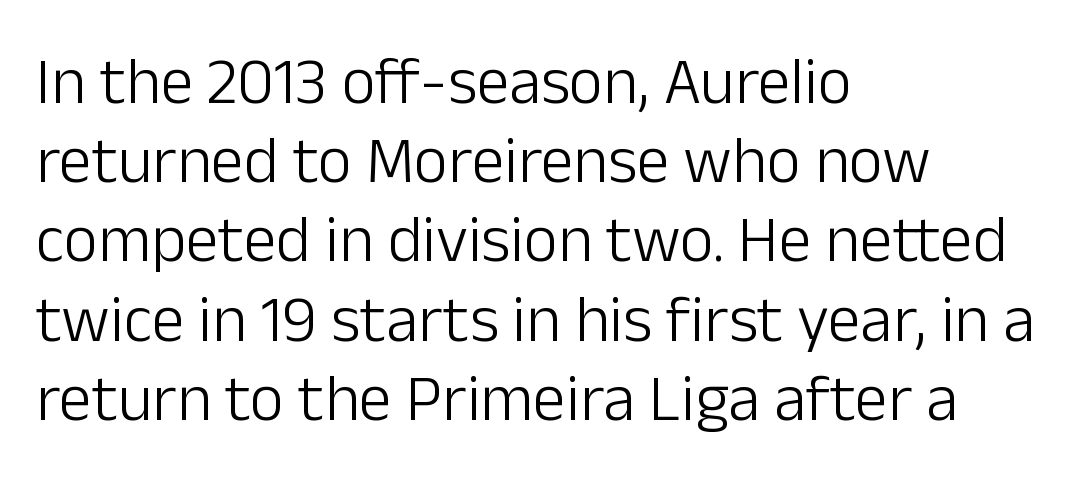
{"serif": "no", "italic": "no", "bold": "no", "weight": "light", "width": "normal", "stroke_contrast": "low", "x_height": "medium", "monospaced": "no", "underline": "no", "align": "left", "line_spacing_ratio": 1.2, "letter_spacing": "normal", "letter_spacing_em": 0.0, "glyph_px": 66}
